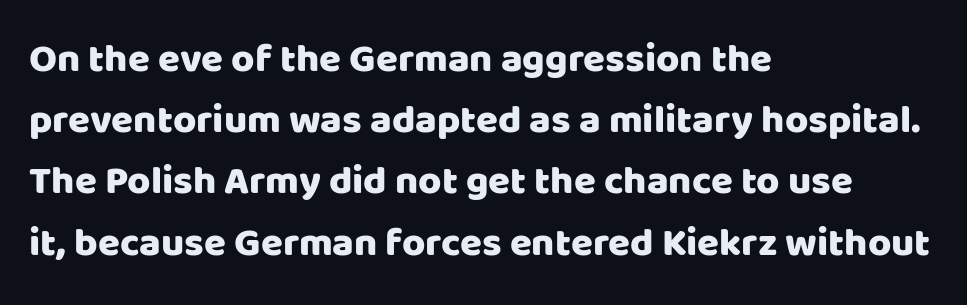
Check under the words: just untouched page. Leading: standard. Between one letter and the next there's only the usual sliver of space. Note the varied advance widths — an 'i' is clearly narrower than an 'm'.
